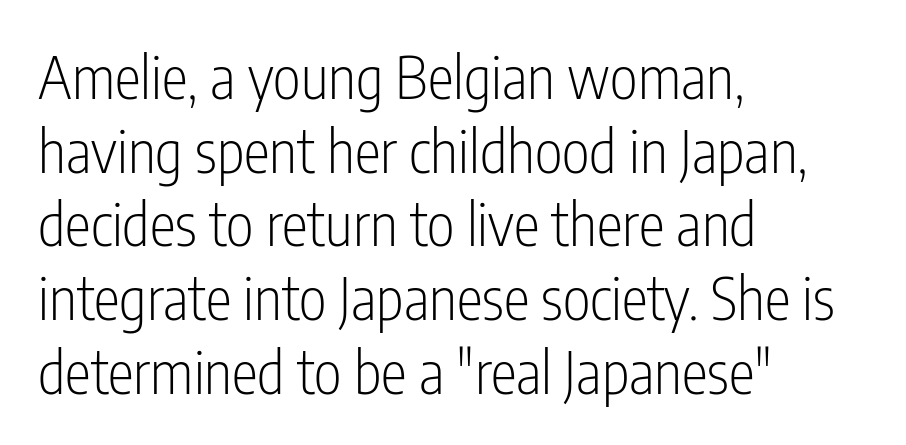
I'd call this a sans setting — the letters go barefoot. Short note: letters normally spaced. Rendered with straight, roman letterforms. How would I describe the line gaps? Plain and ordinary.
